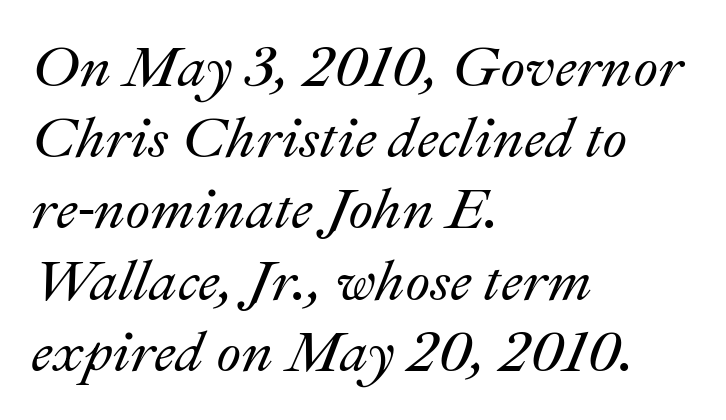
{"italic": "yes", "lean": "right", "slant_degrees": 22, "width": "normal", "stroke_contrast": "medium", "x_height": "small", "monospaced": "no", "underline": "no", "align": "left", "line_spacing": "normal", "line_spacing_ratio": 1.25, "letter_spacing": "normal", "letter_spacing_em": 0.0, "glyph_px": 57}
